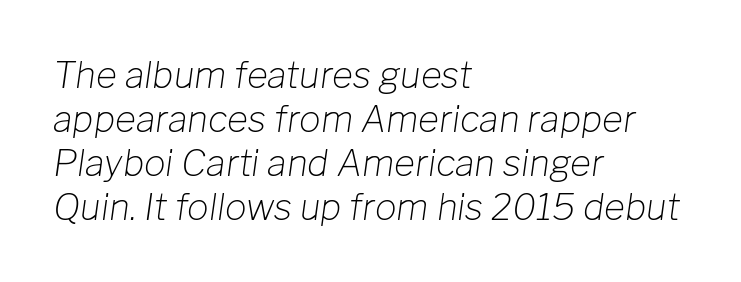
Q: Is the text bold? A: No.
Q: Is the text italic (slanted)? A: Yes, it leans right by about 8 degrees.
Q: Is the text underlined? A: No.
Q: How is the paragraph aligned? A: Left-aligned.
Q: Is the spacing between letters normal or unusually wide? A: Normal.
Q: Width (condensed, normal, or wide)? A: Normal.
Q: Stroke contrast? A: Low.
Q: x-height? A: Medium.
Q: Monospaced? A: No.
